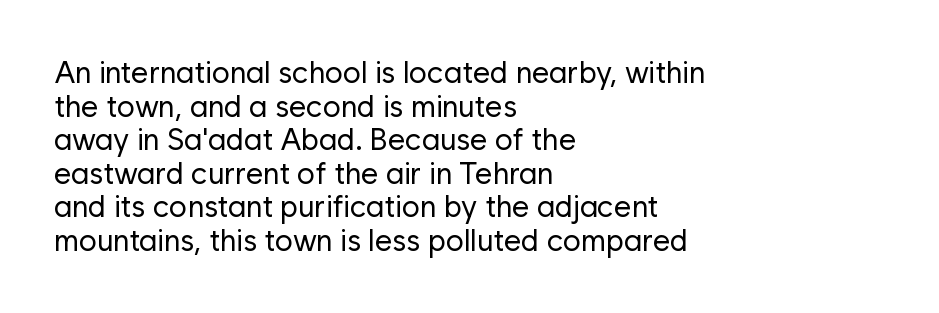
The image shows 30 px regular-weight sans-serif type, upright; set left-aligned, tight line spacing (1.12x), normal letter spacing, not underlined; low stroke contrast and a medium x-height.
